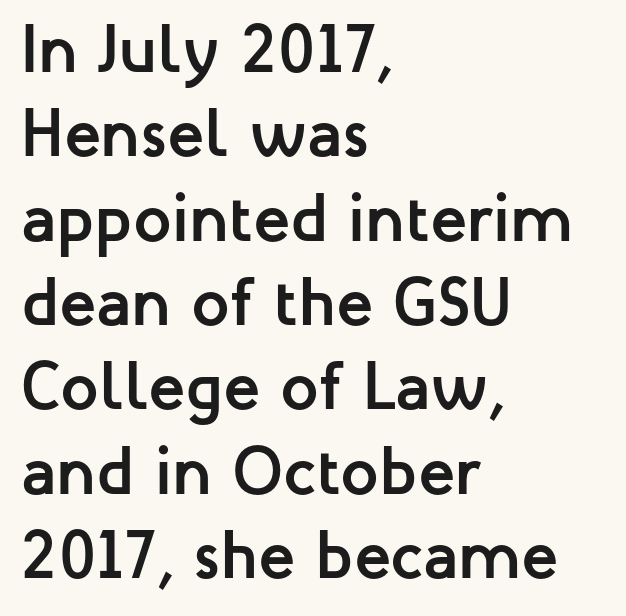
The image shows 68 px semibold sans-serif type, upright; set left-aligned, line spacing 1.24x, normal letter spacing, not underlined; low stroke contrast and a medium x-height.
